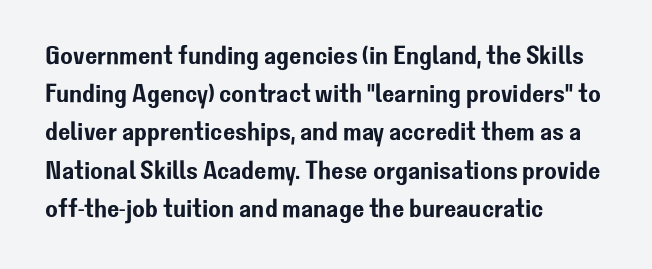
Glance below the letters and you will spot only blank space. Interline gaps are of average width in this sample. The type sits square on the baseline with zero lean. The text block is weighted toward the left margin, trailing off unevenly rightward. These lines keep a tight, regular rhythm from letter to letter.
